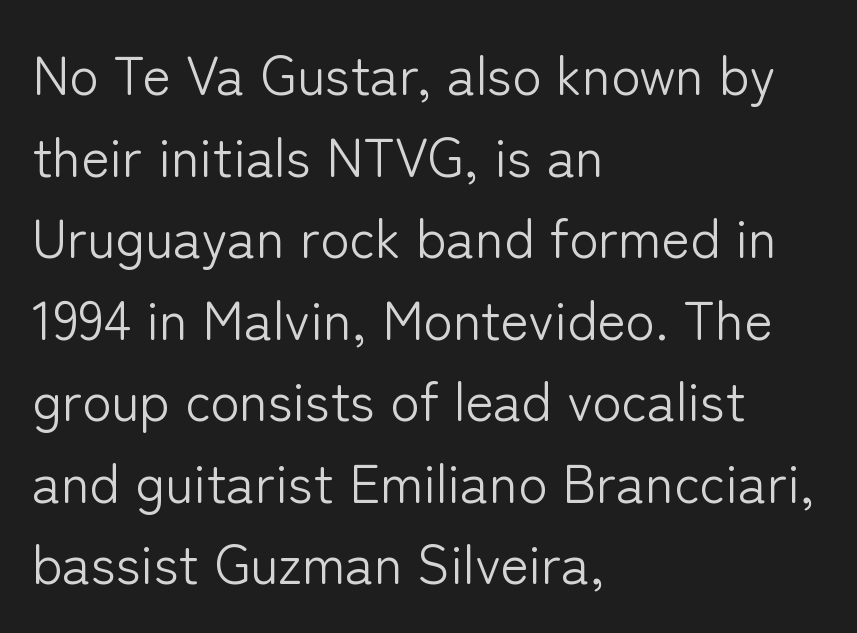
Q: Is the text bold? A: No.
Q: Is the text italic (slanted)? A: No, it is upright.
Q: Is the typeface a serif or a sans-serif typeface? A: Sans-serif.
Q: Is the text underlined? A: No.
Q: How is the paragraph aligned? A: Left-aligned.
Q: Is the spacing between letters normal or unusually wide? A: Normal.
Q: Is the spacing between lines tight, normal or loose? A: Normal.
Q: Width (condensed, normal, or wide)? A: Normal.
Q: Stroke contrast? A: Low.
Q: x-height? A: Medium.
Q: Monospaced? A: No.
